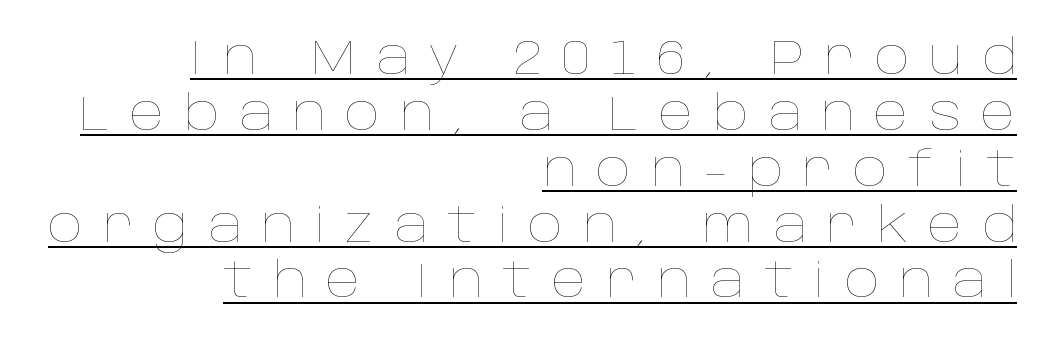
The lines are packed closely together with very little leading. The gaps between neighbouring characters are conspicuously large. The passage shown is typed in a proportional face where columns would drift. The font's upright variant was chosen for this text.
